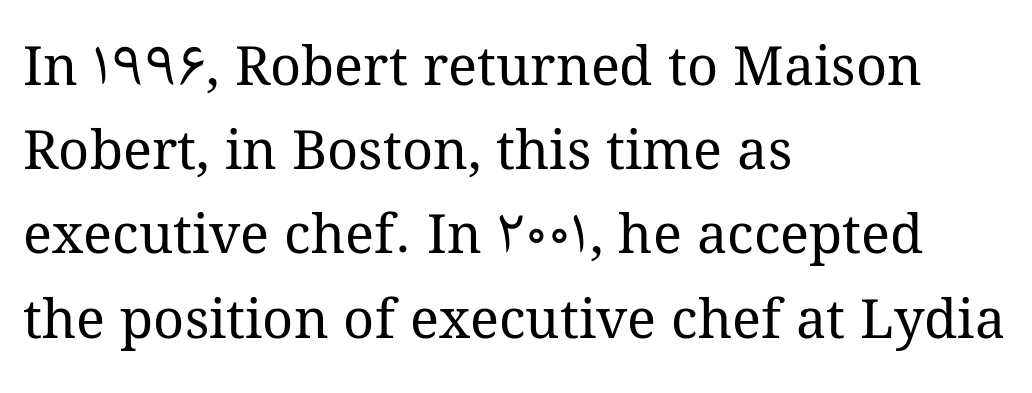
{"italic": "no", "bold": "no", "weight": "regular", "width": "normal", "stroke_contrast": "medium", "x_height": "medium", "monospaced": "no", "underline": "no", "align": "left", "line_spacing": "normal", "line_spacing_ratio": 1.56, "letter_spacing": "normal", "letter_spacing_em": 0.0, "glyph_px": 54}
